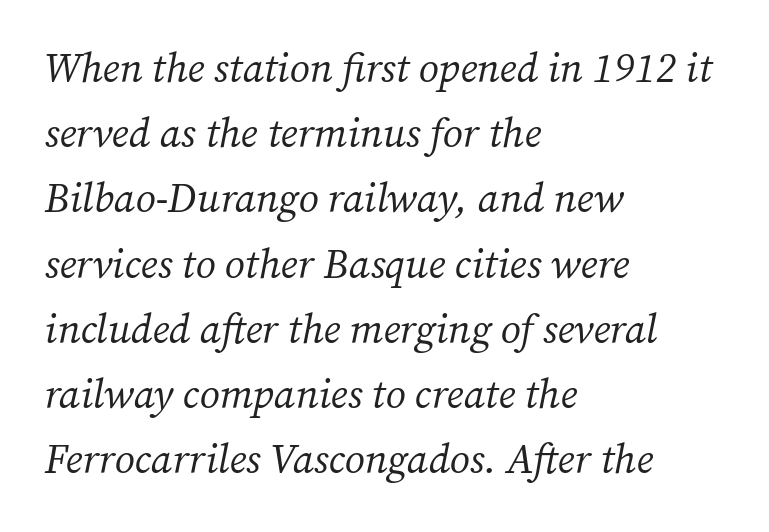
{"serif": "yes", "italic": "yes", "lean": "right", "slant_degrees": 12, "bold": "no", "weight": "regular", "width": "normal", "stroke_contrast": "medium", "x_height": "medium", "monospaced": "no", "underline": "no", "align": "left", "line_spacing": "normal", "line_spacing_ratio": 1.59, "letter_spacing": "normal", "letter_spacing_em": 0.0, "glyph_px": 41}
